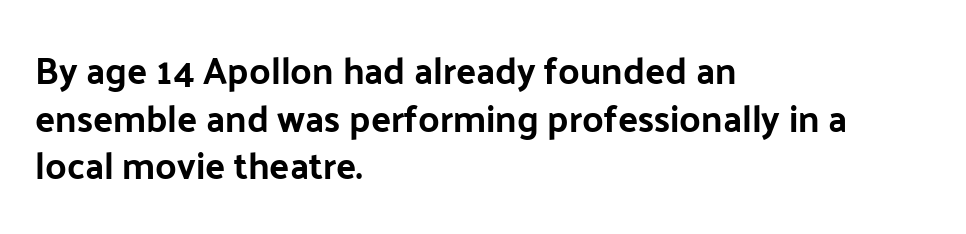
The image shows 37 px sans-serif type, upright; set left-aligned, normal line spacing (1.29x), normal letter spacing, not underlined; low stroke contrast and a medium x-height.
